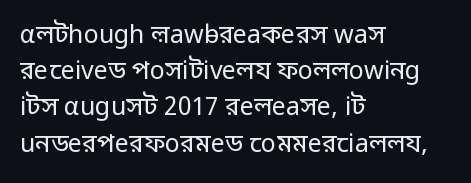
The image shows 25 px text type, upright; set left-aligned, normal line spacing (1.45x), normal letter spacing, not underlined.
